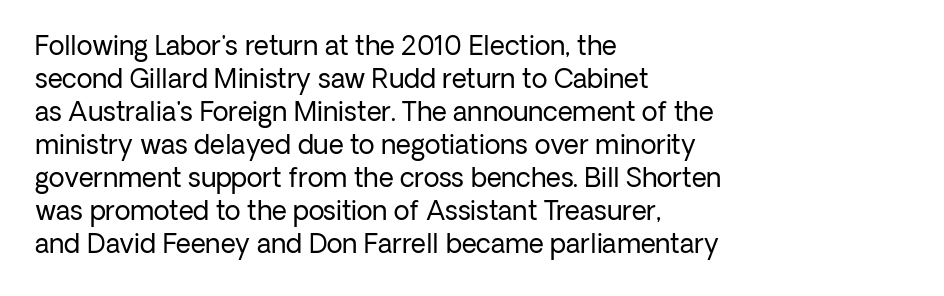
The image shows 26 px text type, upright; set left-aligned, normal line spacing (1.27x), normal letter spacing, not underlined.
